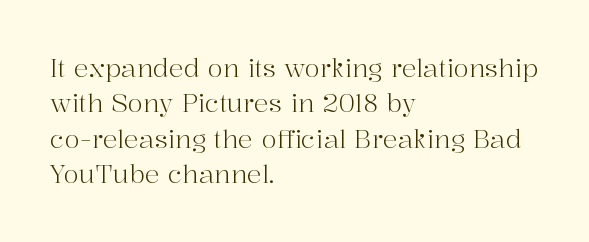
{"italic": "no", "bold": "no", "underline": "no", "align": "left", "line_spacing": "normal", "line_spacing_ratio": 1.42, "letter_spacing": "normal", "letter_spacing_em": 0.0, "glyph_px": 25}
